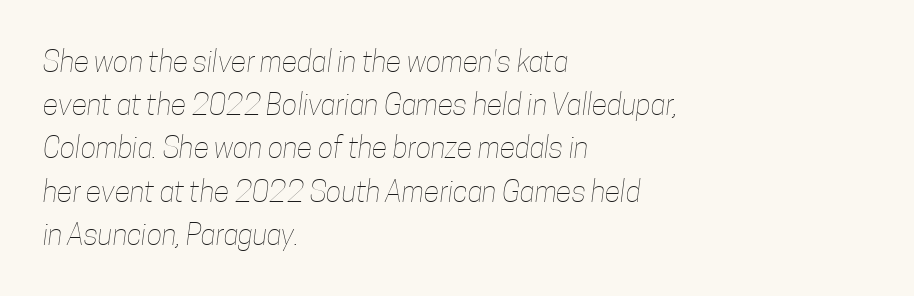
Q: Is the text bold? A: No.
Q: Is the text underlined? A: No.
Q: How is the paragraph aligned? A: Left-aligned.
Q: Is the spacing between letters normal or unusually wide? A: Normal.
Q: Is the spacing between lines tight, normal or loose? A: Normal.
Q: Width (condensed, normal, or wide)? A: Condensed.
Q: Stroke contrast? A: Low.
Q: x-height? A: Medium.
Q: Monospaced? A: No.
